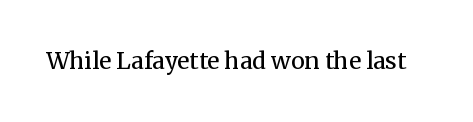
Q: Is the text bold? A: No.
Q: Is the text italic (slanted)? A: No, it is upright.
Q: Is the text underlined? A: No.
Q: Is the spacing between letters normal or unusually wide? A: Normal.
